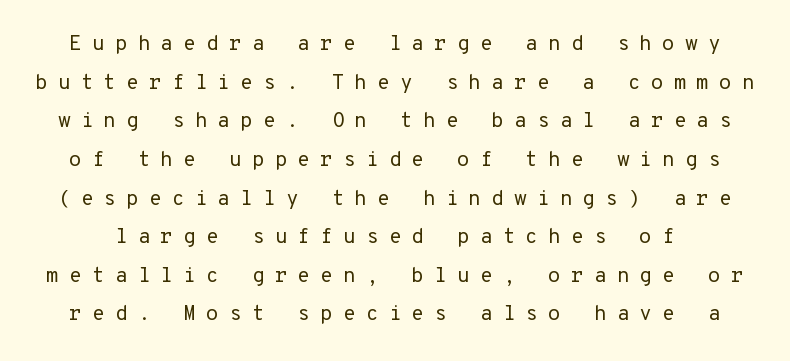
{"italic": "no", "bold": "no", "underline": "no", "line_spacing_ratio": 1.84, "letter_spacing": "wide", "letter_spacing_em": 0.47, "glyph_px": 21}
